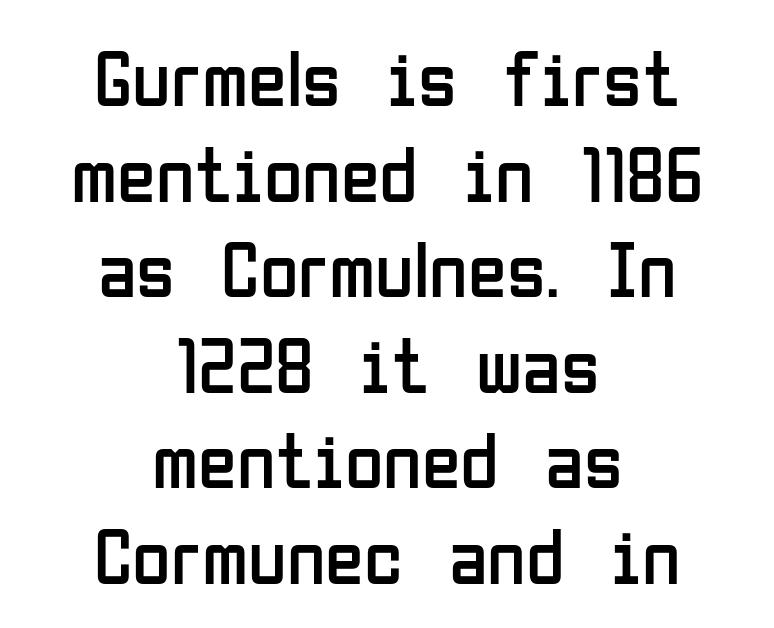
{"serif": "no", "italic": "no", "bold": "no", "weight": "regular", "width": "condensed", "stroke_contrast": "low", "x_height": "medium", "monospaced": "no", "underline": "no", "align": "center", "line_spacing_ratio": 1.21, "letter_spacing": "normal", "letter_spacing_em": 0.0, "glyph_px": 79}
